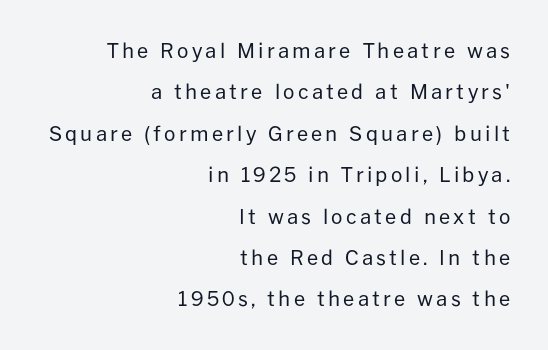
Nope, not italic — everything's standing straight. The characters are drawn with everyday or finer stroke widths. This sample trades compactness for vertical openness between lines. The space beneath each line is pristine and unruled. The ragged edge is on the left, which tells us the setting is flush right.
